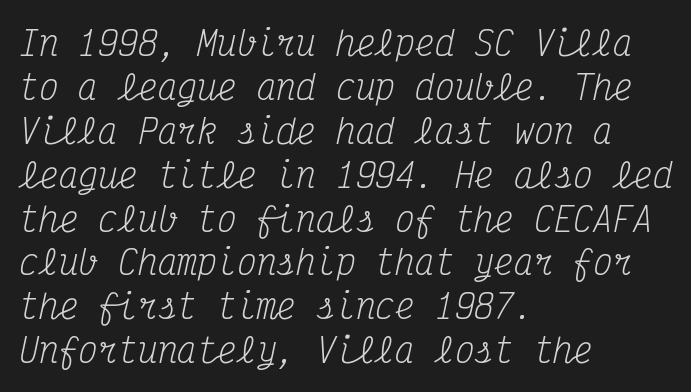
Q: Is the text bold? A: No.
Q: Is the text italic (slanted)? A: Yes, it leans right by about 12 degrees.
Q: Is the typeface a serif or a sans-serif typeface? A: Serif.
Q: Is the text underlined? A: No.
Q: How is the paragraph aligned? A: Left-aligned.
Q: Is the spacing between letters normal or unusually wide? A: Normal.
Q: Is the spacing between lines tight, normal or loose? A: Normal.
Q: Width (condensed, normal, or wide)? A: Condensed.
Q: Stroke contrast? A: Medium.
Q: x-height? A: Medium.
Q: Monospaced? A: Yes.
